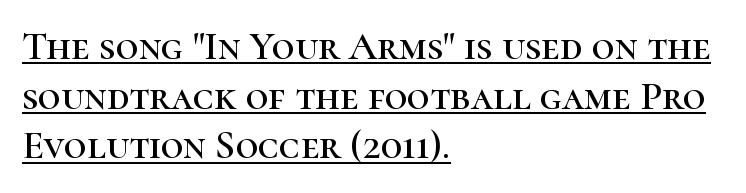
The image shows 40 px serif type, upright; set left-aligned, line spacing 1.24x, normal letter spacing, underlined; high stroke contrast and a medium x-height.
